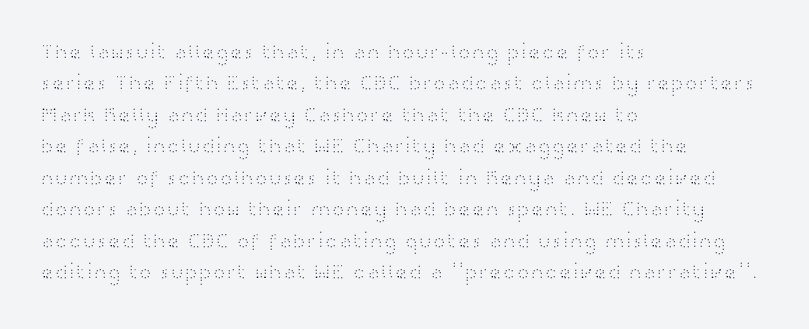
Q: Is the text bold? A: No.
Q: Is the text italic (slanted)? A: No, it is upright.
Q: Is the text underlined? A: No.
Q: How is the paragraph aligned? A: Left-aligned.
Q: Is the spacing between letters normal or unusually wide? A: Normal.
Q: Is the spacing between lines tight, normal or loose? A: Normal.
